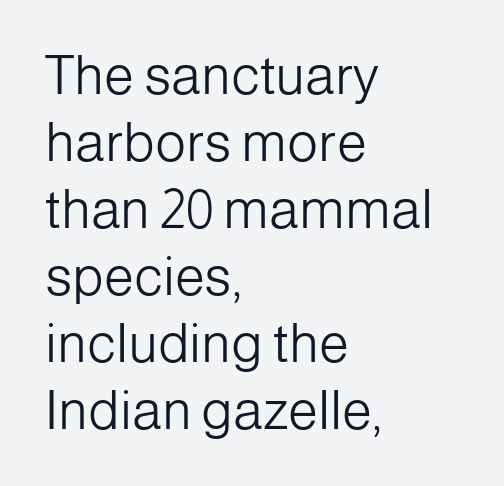
You could call the tracking neutral — neither tight nor loose. Here the designer chose a conventional face with non-uniform glyph widths. The passage shown is not underscored anywhere. Upright lettering throughout.
